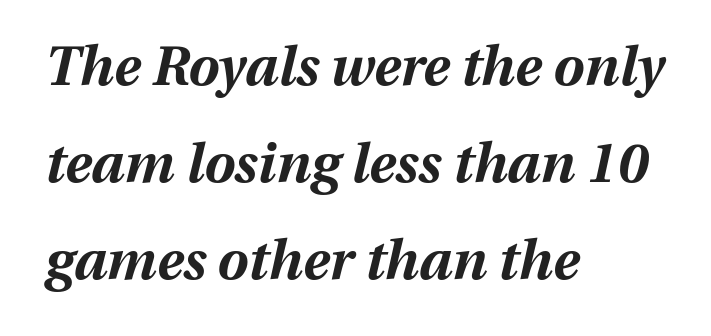
Q: Is the text bold? A: Yes.
Q: Is the text italic (slanted)? A: Yes, it leans right by about 13 degrees.
Q: Is the text underlined? A: No.
Q: How is the paragraph aligned? A: Left-aligned.
Q: Is the spacing between letters normal or unusually wide? A: Normal.
Q: Width (condensed, normal, or wide)? A: Normal.
Q: Stroke contrast? A: Medium.
Q: x-height? A: Medium.
Q: Monospaced? A: No.
